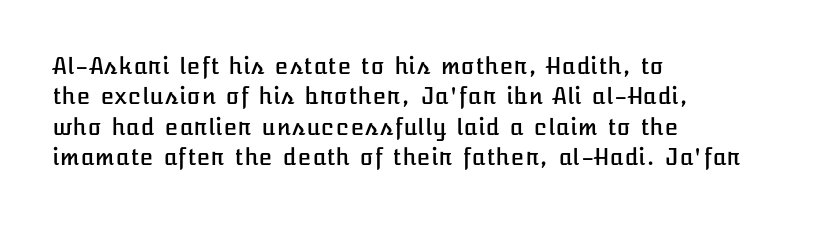
Q: Is the text italic (slanted)? A: No, it is upright.
Q: Is the text underlined? A: No.
Q: How is the paragraph aligned? A: Left-aligned.
Q: Is the spacing between letters normal or unusually wide? A: Normal.
Q: Is the spacing between lines tight, normal or loose? A: Normal.
